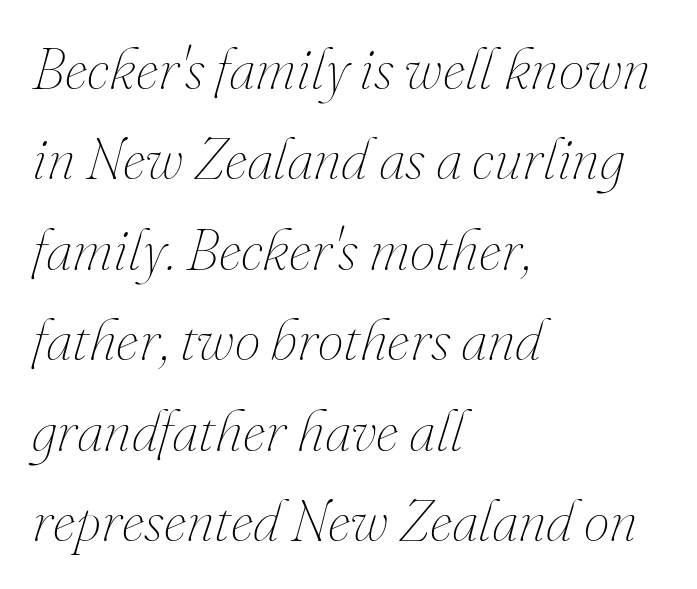
A typesetter would call this proportional, since set widths differ per character. The text carries the slant typical of an italic or oblique font. This rendering uses left alignment, leaving the right contour irregular. Nothing heavy about these letters — not bold at all. Caption: standard tracking, unaltered. Evenly set lines give the paragraph a standard silhouette.
